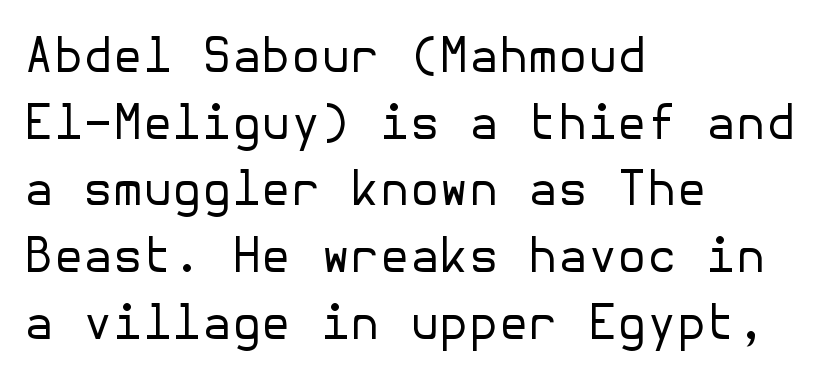
Line starts are locked; line ends wander. Stroke mass is kept to a normal reading level or below. Designer's note — italics off, roman on. I'd call this a sans setting — the letters go barefoot.
